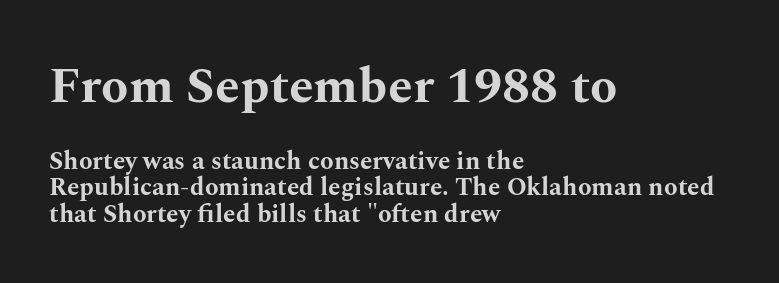
Q: Is the text bold? A: Yes.
Q: Is the text italic (slanted)? A: No, it is upright.
Q: Is the typeface a serif or a sans-serif typeface? A: Serif.
Q: Is the text underlined? A: No.
Q: How is the paragraph aligned? A: Left-aligned.
Q: Is the spacing between letters normal or unusually wide? A: Normal.
Q: Is the spacing between lines tight, normal or loose? A: Tight.
Q: Which block of text is set in a larger size, the first (top) or the second (bottom)? A: The first (top) one.
Q: Width (condensed, normal, or wide)? A: Wide.
Q: Stroke contrast? A: Medium.
Q: x-height? A: Medium.
Q: Monospaced? A: No.
